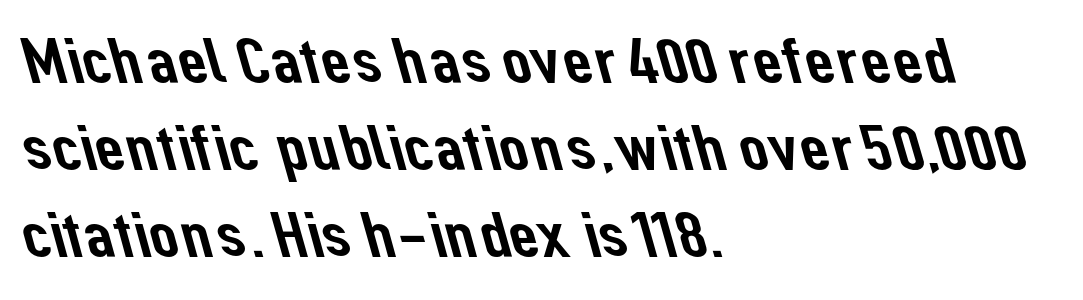
The image shows 65 px sans-serif type; set left-aligned, normal line spacing (1.34x), normal letter spacing, not underlined; low stroke contrast and a medium x-height.
